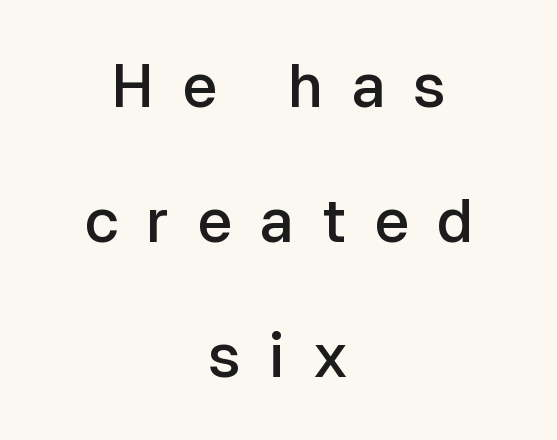
The image shows 61 px semibold sans-serif type, upright; set centered, loose line spacing (2.21x), unusually wide letter spacing (+0.45 em), not underlined; low stroke contrast and a medium x-height.
